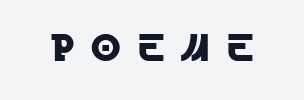
Q: Is the text italic (slanted)? A: No, it is upright.
Q: Is the typeface a serif or a sans-serif typeface? A: Sans-serif.
Q: Is the text underlined? A: No.
Q: Is the spacing between letters normal or unusually wide? A: Unusually wide.
Q: Width (condensed, normal, or wide)? A: Normal.
Q: x-height? A: Large.
Q: Monospaced? A: No.
